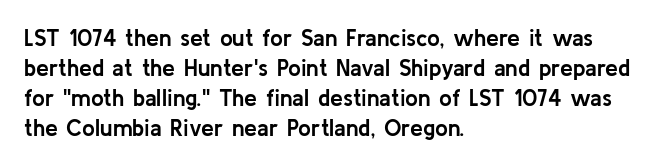
Q: Is the text bold? A: Yes.
Q: Is the text italic (slanted)? A: No, it is upright.
Q: Is the text underlined? A: No.
Q: How is the paragraph aligned? A: Left-aligned.
Q: Is the spacing between letters normal or unusually wide? A: Normal.
Q: Is the spacing between lines tight, normal or loose? A: Normal.
